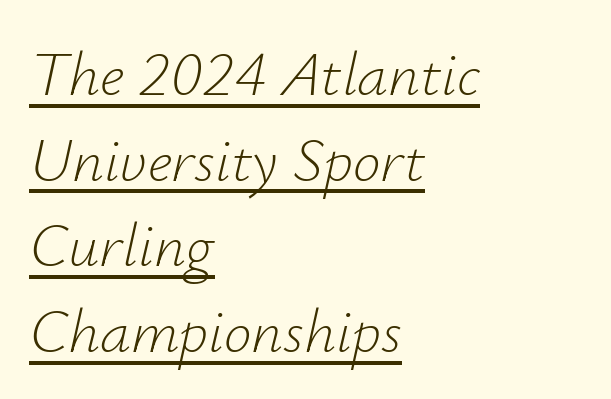
Q: Is the text bold? A: No.
Q: Is the text italic (slanted)? A: Yes, it leans right by about 12 degrees.
Q: Is the text underlined? A: Yes.
Q: How is the paragraph aligned? A: Left-aligned.
Q: Is the spacing between letters normal or unusually wide? A: Normal.
Q: Is the spacing between lines tight, normal or loose? A: Normal.
Q: Width (condensed, normal, or wide)? A: Normal.
Q: Stroke contrast? A: Low.
Q: x-height? A: Small.
Q: Monospaced? A: No.
